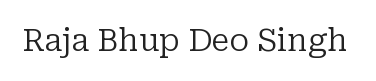
Posture: straight, roman, zero tilt. Decoration check: the copy has no underline. Typographically, this falls in the serif category. The rendering uses natural spacing where letterforms have individual widths. Caption: standard tracking, unaltered.
